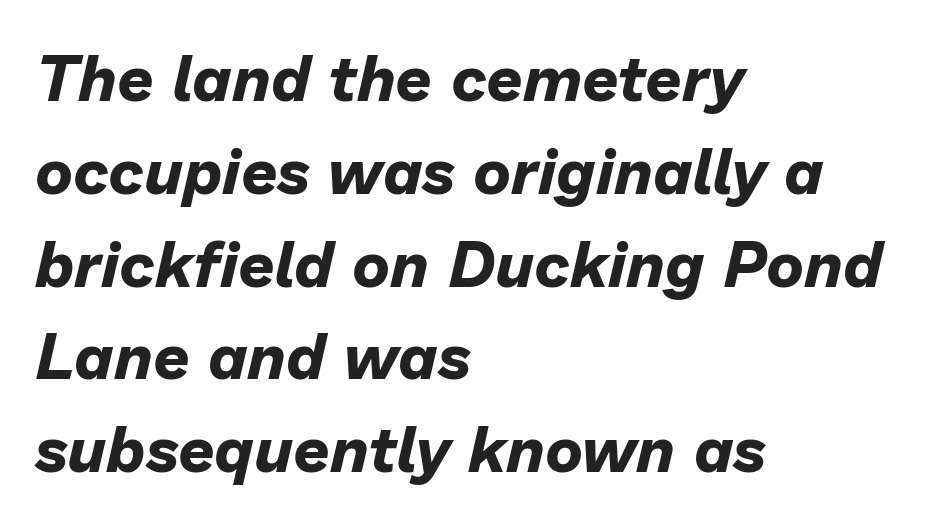
{"italic": "yes", "lean": "right", "slant_degrees": 13, "bold": "yes", "weight": "bold", "width": "normal", "stroke_contrast": "low", "x_height": "medium", "monospaced": "no", "underline": "no", "align": "left", "line_spacing": "normal", "line_spacing_ratio": 1.45, "letter_spacing": "normal", "letter_spacing_em": 0.0, "glyph_px": 64}
